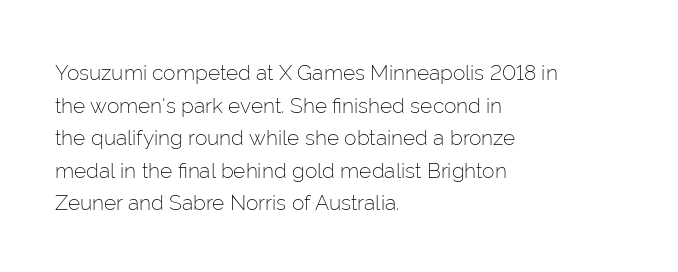
{"italic": "no", "bold": "no", "underline": "no", "align": "left", "line_spacing": "normal", "line_spacing_ratio": 1.55, "letter_spacing": "normal", "letter_spacing_em": 0.0, "glyph_px": 21}
